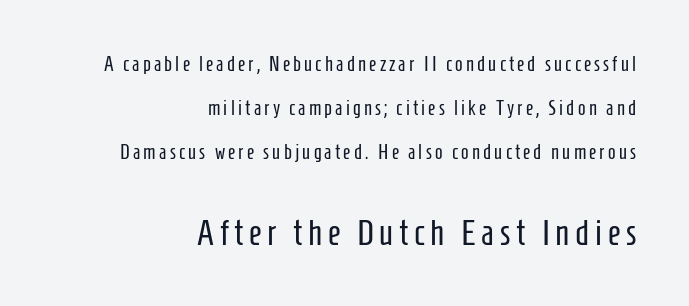
Q: Is the text bold? A: No.
Q: Is the text italic (slanted)? A: No, it is upright.
Q: Is the typeface a serif or a sans-serif typeface? A: Sans-serif.
Q: Is the text underlined? A: No.
Q: How is the paragraph aligned? A: Right-aligned.
Q: Is the spacing between lines tight, normal or loose? A: Loose.
Q: Which block of text is set in a larger size, the first (top) or the second (bottom)? A: The second (bottom) one.
Q: Width (condensed, normal, or wide)? A: Condensed.
Q: Stroke contrast? A: Low.
Q: x-height? A: Medium.
Q: Monospaced? A: No.
